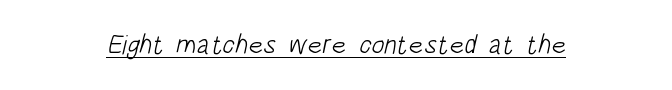
The image shows 27 px text type; set normal letter spacing, underlined.
